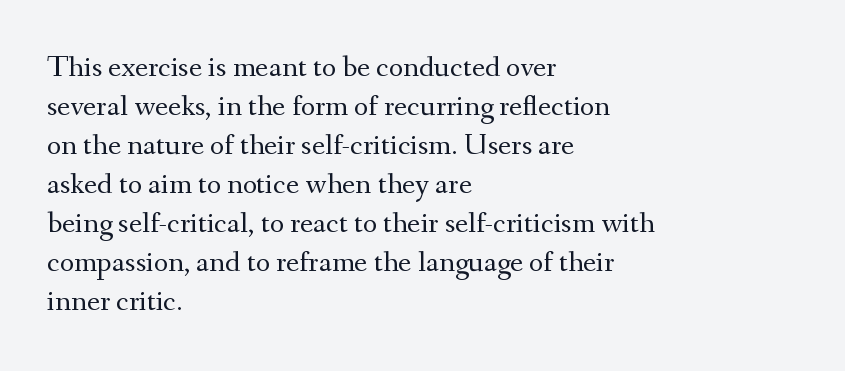
{"serif": "yes", "italic": "no", "bold": "no", "weight": "regular", "width": "normal", "stroke_contrast": "medium", "x_height": "small", "monospaced": "no", "underline": "no", "align": "left", "line_spacing": "normal", "line_spacing_ratio": 1.26, "letter_spacing": "normal", "letter_spacing_em": 0.0, "glyph_px": 31}
